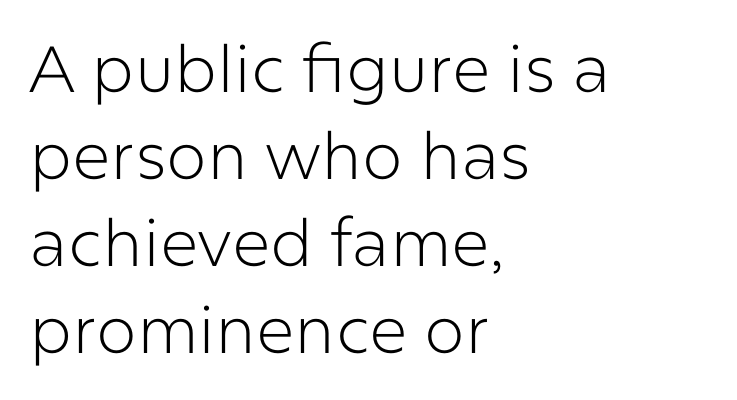
Q: Is the text bold? A: No.
Q: Is the text italic (slanted)? A: No, it is upright.
Q: Is the typeface a serif or a sans-serif typeface? A: Sans-serif.
Q: Is the text underlined? A: No.
Q: How is the paragraph aligned? A: Left-aligned.
Q: Is the spacing between letters normal or unusually wide? A: Normal.
Q: Is the spacing between lines tight, normal or loose? A: Normal.
Q: Width (condensed, normal, or wide)? A: Normal.
Q: Stroke contrast? A: Low.
Q: x-height? A: Medium.
Q: Monospaced? A: No.
